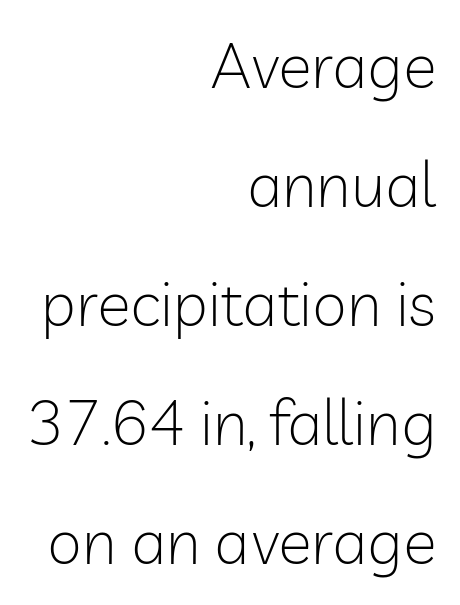
The image shows 63 px light sans-serif type, upright; set right-aligned, line spacing 1.89x, normal letter spacing, not underlined; low stroke contrast and a medium x-height.
